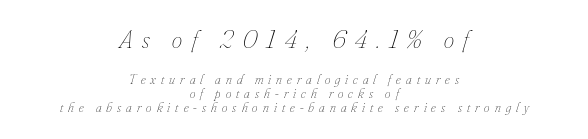
{"italic": "yes", "lean": "right", "slant_degrees": 16, "bold": "no", "underline": "no", "align": "center", "line_spacing": "tight", "line_spacing_ratio": 1.03, "letter_spacing": "wide", "letter_spacing_em": 0.36, "larger_block": "first", "size_ratio": 1.86, "glyph_px": 26}
